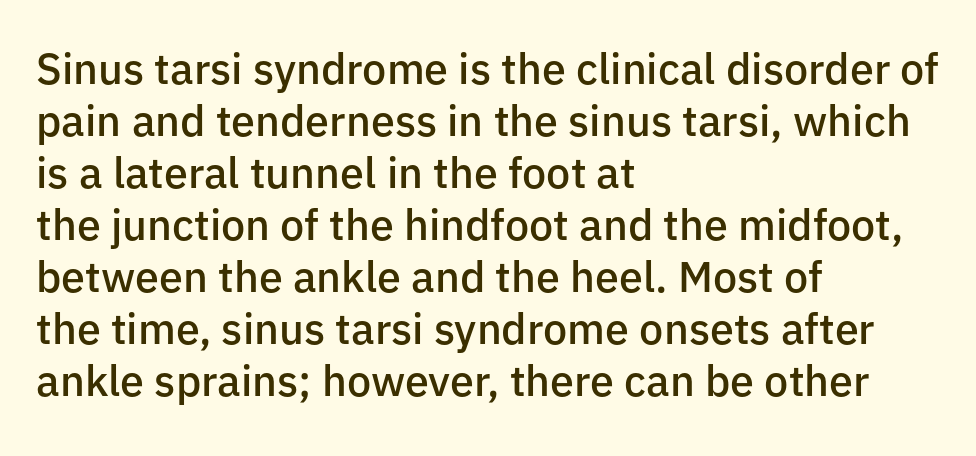
Q: Is the text bold? A: Semi-bold.
Q: Is the text italic (slanted)? A: No, it is upright.
Q: Is the typeface a serif or a sans-serif typeface? A: Sans-serif.
Q: Is the text underlined? A: No.
Q: How is the paragraph aligned? A: Left-aligned.
Q: Is the spacing between letters normal or unusually wide? A: Normal.
Q: Width (condensed, normal, or wide)? A: Normal.
Q: Stroke contrast? A: Low.
Q: x-height? A: Medium.
Q: Monospaced? A: No.
